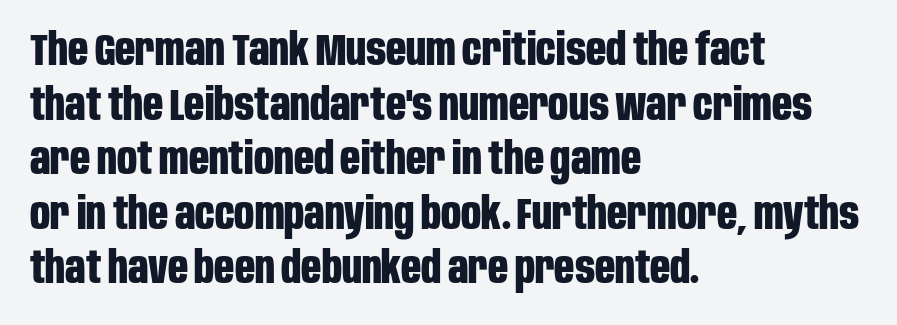
The image shows 44 px bold, condensed sans-serif type, upright; set left-aligned, line spacing 1.24x, normal letter spacing, not underlined; low stroke contrast and a large x-height.
